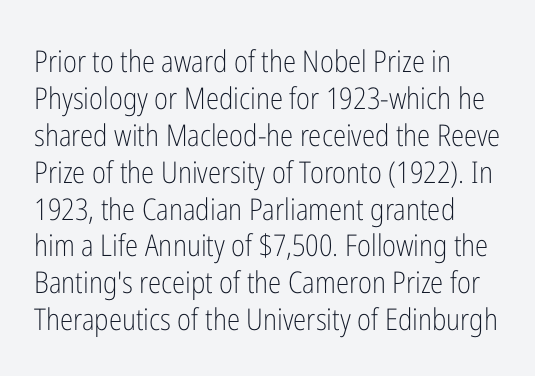
Q: Is the text bold? A: No.
Q: Is the text italic (slanted)? A: No, it is upright.
Q: Is the typeface a serif or a sans-serif typeface? A: Sans-serif.
Q: Is the text underlined? A: No.
Q: How is the paragraph aligned? A: Left-aligned.
Q: Is the spacing between letters normal or unusually wide? A: Normal.
Q: Width (condensed, normal, or wide)? A: Condensed.
Q: Stroke contrast? A: Low.
Q: x-height? A: Medium.
Q: Monospaced? A: No.
